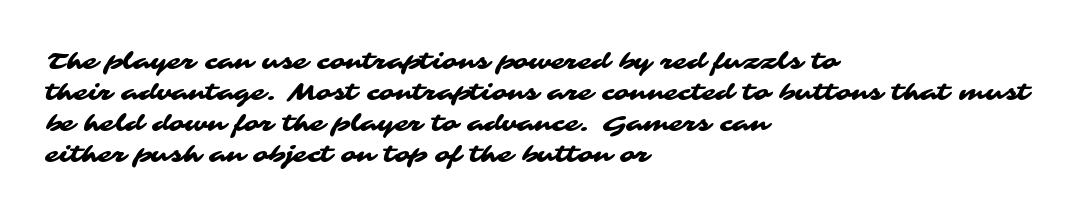
Q: Is the text underlined? A: No.
Q: How is the paragraph aligned? A: Left-aligned.
Q: Is the spacing between letters normal or unusually wide? A: Normal.
Q: Is the spacing between lines tight, normal or loose? A: Normal.
